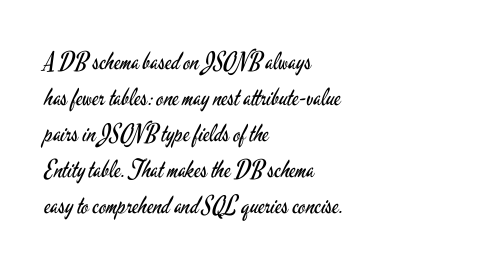
Q: Is the text bold? A: No.
Q: Is the text italic (slanted)? A: Yes.
Q: Is the text underlined? A: No.
Q: How is the paragraph aligned? A: Left-aligned.
Q: Is the spacing between letters normal or unusually wide? A: Normal.
Q: Is the spacing between lines tight, normal or loose? A: Normal.
